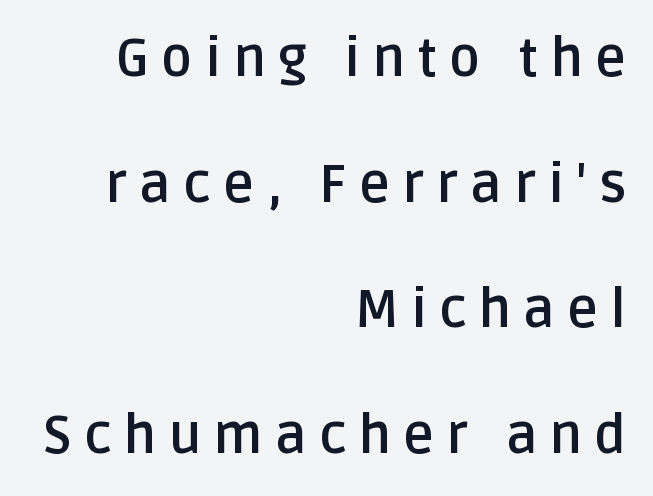
Q: Is the text bold? A: Yes.
Q: Is the text italic (slanted)? A: No, it is upright.
Q: Is the typeface a serif or a sans-serif typeface? A: Sans-serif.
Q: Is the text underlined? A: No.
Q: How is the paragraph aligned? A: Right-aligned.
Q: Is the spacing between letters normal or unusually wide? A: Unusually wide.
Q: Is the spacing between lines tight, normal or loose? A: Loose.
Q: Width (condensed, normal, or wide)? A: Normal.
Q: Stroke contrast? A: Low.
Q: x-height? A: Large.
Q: Monospaced? A: No.
